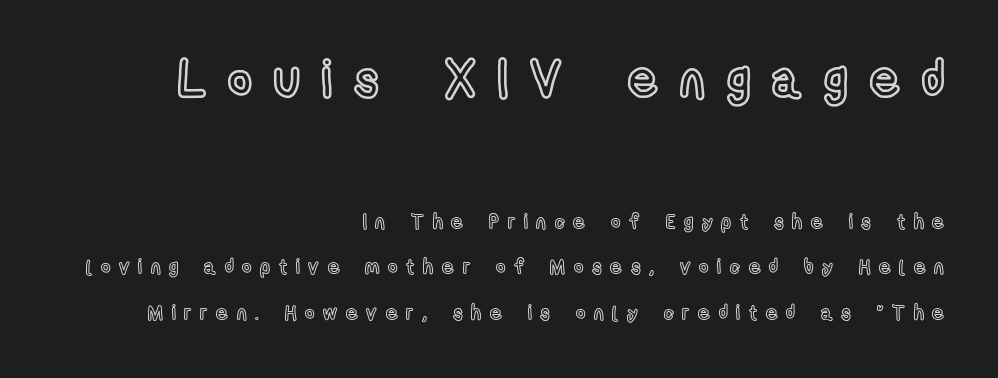
If you drew a ruler down the right edge, every line would touch it. Proportional: the letters do not fall into vertical columns. Inter-character spacing is expanded well beyond the font's built-in metrics. Italic: no, the glyphs are upright roman.
